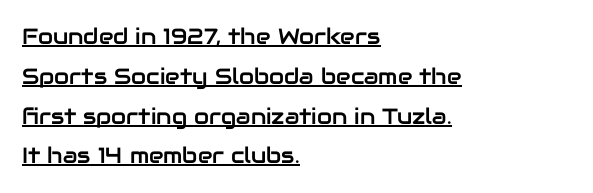
The glyphs are accompanied by a horizontal stroke just below them. The gaps between neighbouring characters are ordinary and unremarkable. The lettering stays uniformly vertical, giving the passage a roman look. Visually the block forms a straight wall on the left and a jagged coastline on the right.
